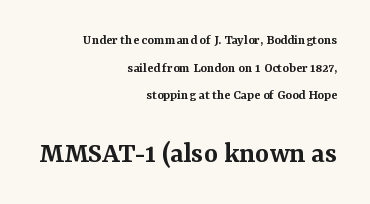
{"serif": "yes", "italic": "no", "bold": "semi", "weight": "semibold", "width": "normal", "stroke_contrast": "medium", "x_height": "medium", "monospaced": "no", "underline": "no", "align": "right", "line_spacing": "loose", "line_spacing_ratio": 1.97, "letter_spacing": "normal", "letter_spacing_em": 0.0, "larger_block": "second", "size_ratio": 2.14, "glyph_px": 30}
